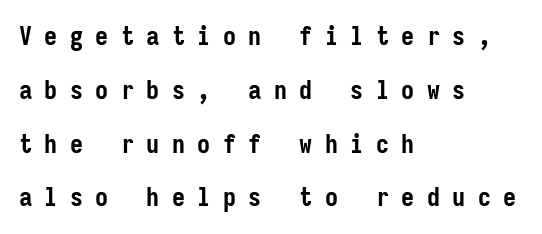
The sample has been set heavy, in full bold. The string is rendered with underlining switched off. You can tell it's not italic because the verticals are truly vertical. Every row of glyphs begins at an identical x-position on the left. Compared with typical paragraphs, the rows here are farther apart.
